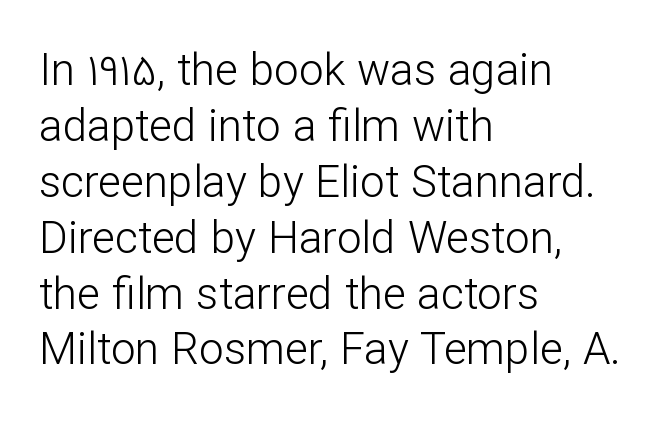
No italicization has been applied; the sample stays upright. Nobody drew a line under any word here. Check where the strokes stop: nothing finishes them off — pure sans. Weight: in the light-to-regular range. Vertical spacing — default.
